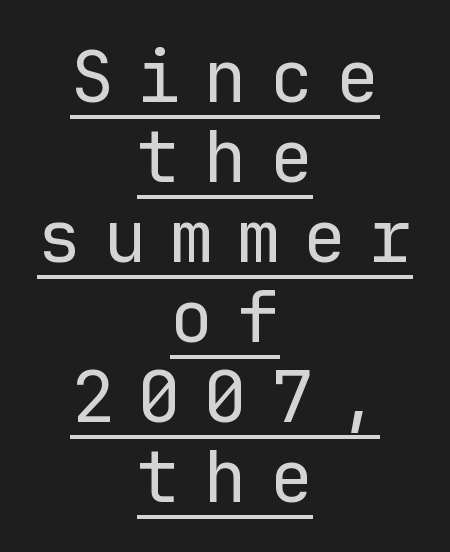
{"serif": "no", "italic": "no", "bold": "no", "weight": "regular", "width": "normal", "stroke_contrast": "low", "x_height": "medium", "monospaced": "yes", "underline": "yes", "align": "center", "line_spacing": "tight", "line_spacing_ratio": 1.11, "letter_spacing": "wide", "letter_spacing_em": 0.32, "glyph_px": 72}
